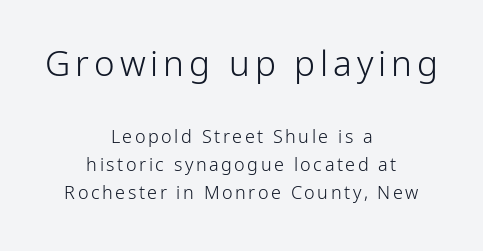
Q: Is the text bold? A: No.
Q: Is the text italic (slanted)? A: No, it is upright.
Q: Is the typeface a serif or a sans-serif typeface? A: Sans-serif.
Q: Is the text underlined? A: No.
Q: How is the paragraph aligned? A: Centered.
Q: Is the spacing between lines tight, normal or loose? A: Normal.
Q: Which block of text is set in a larger size, the first (top) or the second (bottom)? A: The first (top) one.
Q: Width (condensed, normal, or wide)? A: Normal.
Q: Stroke contrast? A: Low.
Q: x-height? A: Medium.
Q: Monospaced? A: No.
